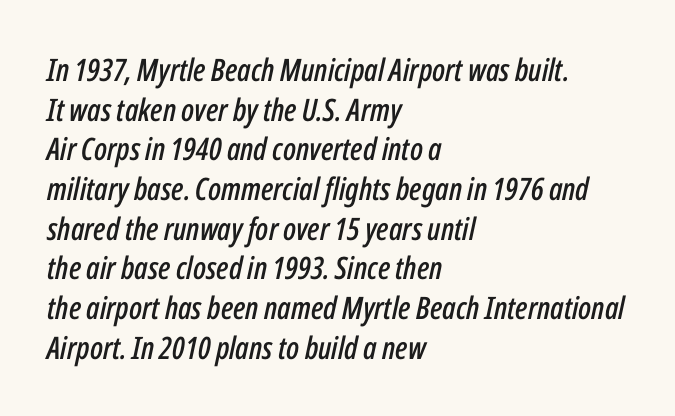
Q: Is the text italic (slanted)? A: Yes, it leans right by about 12 degrees.
Q: Is the text underlined? A: No.
Q: How is the paragraph aligned? A: Left-aligned.
Q: Is the spacing between letters normal or unusually wide? A: Normal.
Q: Is the spacing between lines tight, normal or loose? A: Normal.
Q: Width (condensed, normal, or wide)? A: Condensed.
Q: Stroke contrast? A: Low.
Q: x-height? A: Medium.
Q: Monospaced? A: No.
